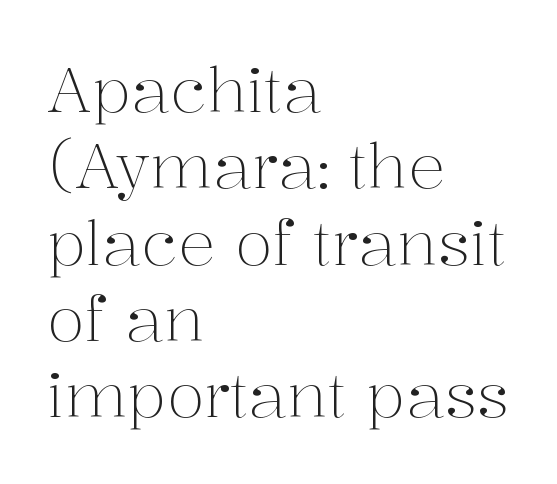
{"serif": "yes", "italic": "no", "bold": "no", "weight": "light", "width": "normal", "stroke_contrast": "medium", "x_height": "medium", "monospaced": "no", "underline": "no", "align": "left", "line_spacing_ratio": 1.23, "letter_spacing": "normal", "letter_spacing_em": 0.0, "glyph_px": 62}
